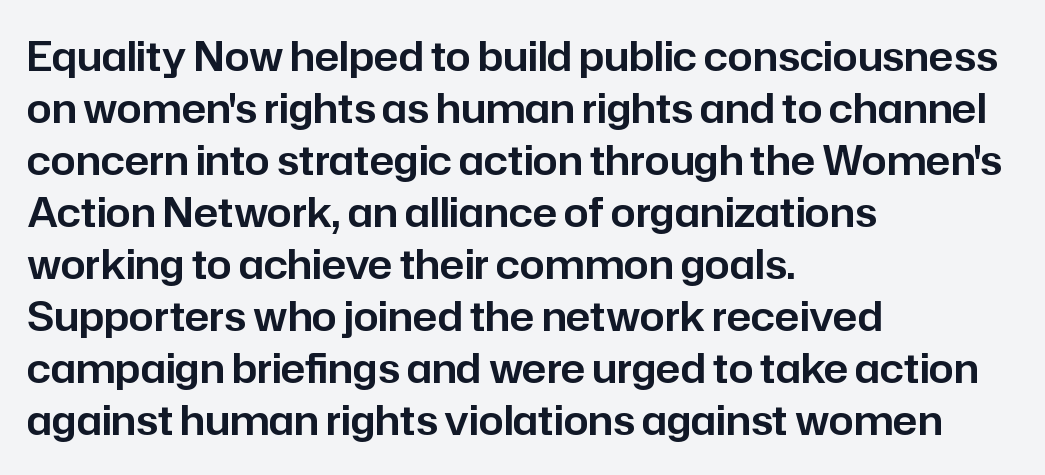
{"serif": "no", "italic": "no", "width": "normal", "stroke_contrast": "low", "x_height": "medium", "monospaced": "no", "underline": "no", "align": "left", "line_spacing": "normal", "line_spacing_ratio": 1.3, "letter_spacing": "normal", "letter_spacing_em": 0.0, "glyph_px": 40}
